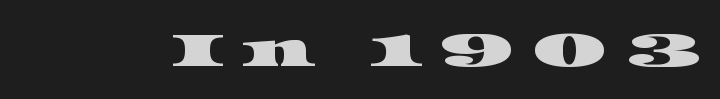
Q: Is the typeface a serif or a sans-serif typeface? A: Serif.
Q: Is the text underlined? A: No.
Q: Is the spacing between letters normal or unusually wide? A: Unusually wide.
Q: Width (condensed, normal, or wide)? A: Wide.
Q: Stroke contrast? A: High.
Q: x-height? A: Large.
Q: Monospaced? A: No.
